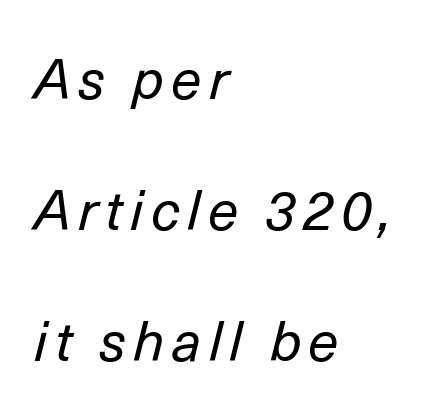
If you measured baseline to baseline, you'd find a long distance. This rendering features lettering with no underline. The face used here is proportionally spaced, like ordinary book or web type. Layout note: lines flush left. The glyphs look as if they've been sheared to an angle.
